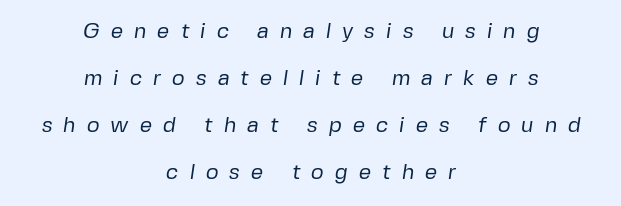
{"bold": "no", "underline": "no", "align": "center", "line_spacing": "loose", "line_spacing_ratio": 2.14, "letter_spacing": "wide", "letter_spacing_em": 0.49, "glyph_px": 22}
